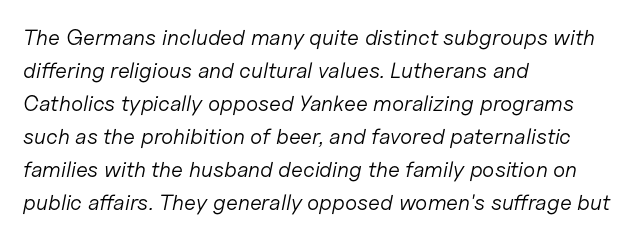
The image shows 22 px text type, italic (leaning right); set left-aligned, normal line spacing (1.5x), normal letter spacing, not underlined.
